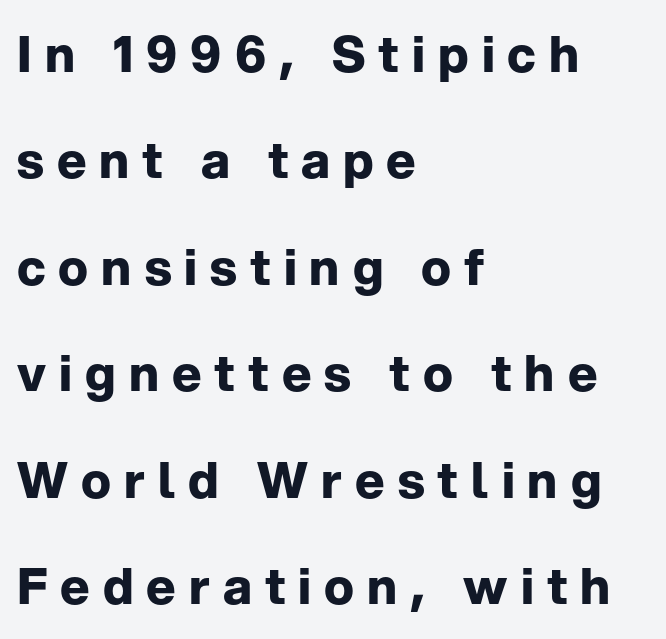
The image shows 50 px bold sans-serif type, upright; set left-aligned, loose line spacing (2.13x), unusually wide letter spacing (+0.26 em), not underlined; low stroke contrast and a medium x-height.
